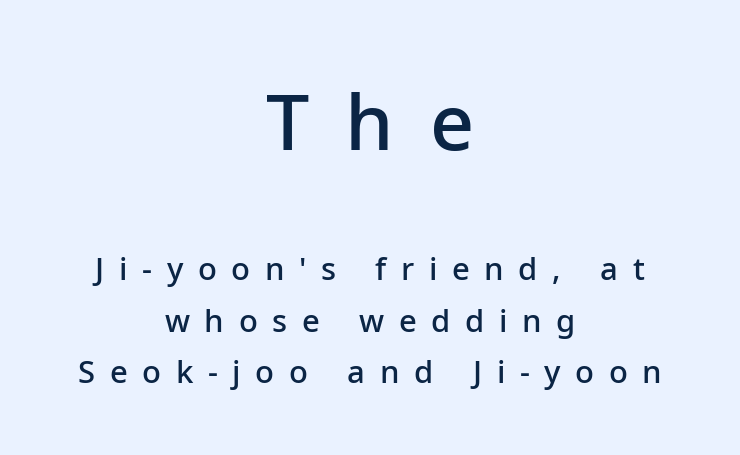
Q: Is the text bold? A: Semi-bold.
Q: Is the text italic (slanted)? A: No, it is upright.
Q: Is the typeface a serif or a sans-serif typeface? A: Sans-serif.
Q: Is the text underlined? A: No.
Q: How is the paragraph aligned? A: Centered.
Q: Is the spacing between letters normal or unusually wide? A: Unusually wide.
Q: Is the spacing between lines tight, normal or loose? A: Normal.
Q: Which block of text is set in a larger size, the first (top) or the second (bottom)? A: The first (top) one.
Q: Width (condensed, normal, or wide)? A: Normal.
Q: Stroke contrast? A: Low.
Q: x-height? A: Medium.
Q: Monospaced? A: No.
